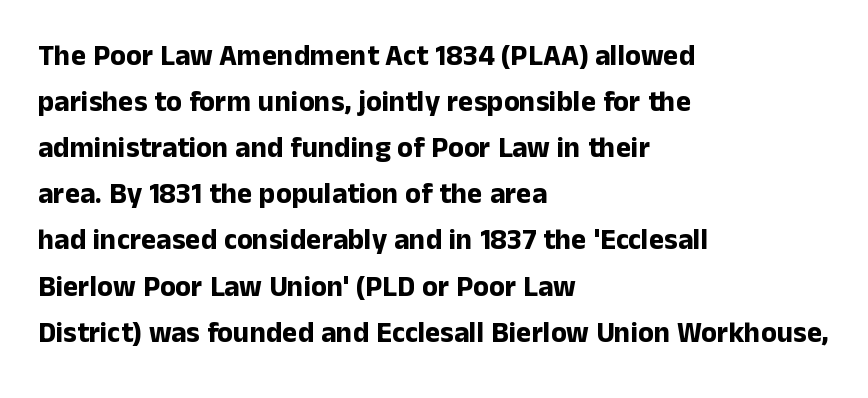
{"serif": "no", "italic": "no", "bold": "yes", "weight": "bold", "width": "normal", "stroke_contrast": "low", "x_height": "medium", "monospaced": "no", "underline": "no", "align": "left", "line_spacing": "normal", "line_spacing_ratio": 1.59, "letter_spacing": "normal", "letter_spacing_em": 0.0, "glyph_px": 29}
